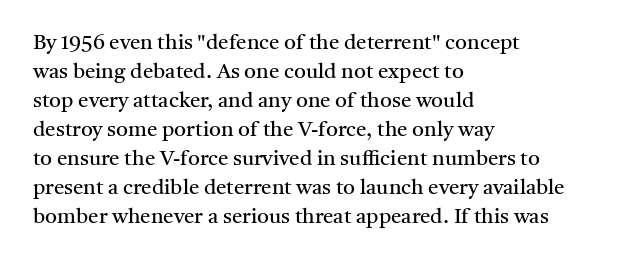
Letters rest on an invisible, unmarked baseline. Heaviness? Minimal to ordinary, like unemphasized prose. The rendering anchors every line to the left-hand side. The line-height multiplier appears to be the usual default.
